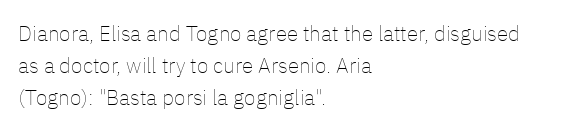
Is the block centered? No — it sits flush against the left margin. Honestly, the row spacing looks completely unremarkable. Check under the words: just untouched page. Ascenders rise straight up at ninety degrees. Nobody touched the tracking dial on this one.
